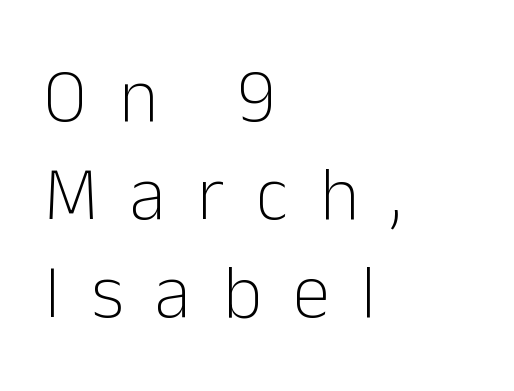
Q: Is the text bold? A: No.
Q: Is the text italic (slanted)? A: No, it is upright.
Q: Is the typeface a serif or a sans-serif typeface? A: Sans-serif.
Q: Is the text underlined? A: No.
Q: How is the paragraph aligned? A: Left-aligned.
Q: Is the spacing between letters normal or unusually wide? A: Unusually wide.
Q: Is the spacing between lines tight, normal or loose? A: Normal.
Q: Width (condensed, normal, or wide)? A: Normal.
Q: Stroke contrast? A: Low.
Q: x-height? A: Medium.
Q: Monospaced? A: No.
